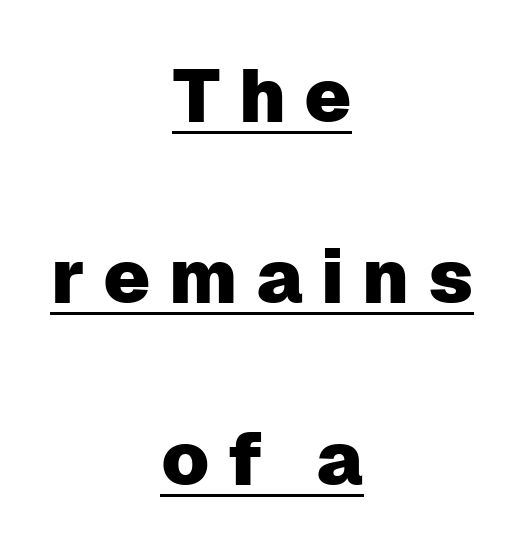
{"serif": "no", "italic": "no", "width": "normal", "stroke_contrast": "low", "x_height": "medium", "monospaced": "no", "underline": "yes", "align": "center", "line_spacing": "loose", "line_spacing_ratio": 2.42, "letter_spacing": "wide", "letter_spacing_em": 0.24, "glyph_px": 75}
